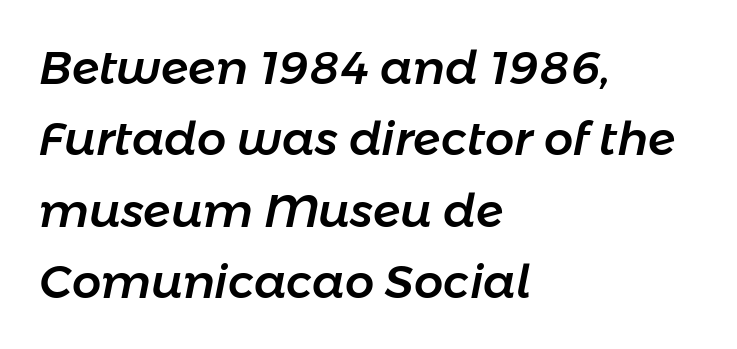
The image shows 46 px text type, italic (leaning right); set left-aligned, normal line spacing (1.55x), normal letter spacing, not underlined; low stroke contrast and a medium x-height.
